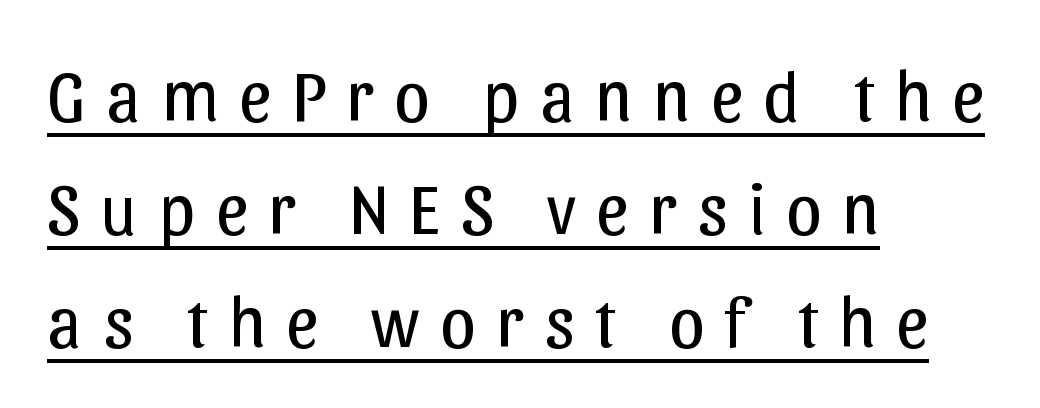
The image shows 72 px regular-weight sans-serif type, upright; set left-aligned, normal line spacing (1.57x), unusually wide letter spacing (+0.28 em), underlined; low stroke contrast and a medium x-height.
